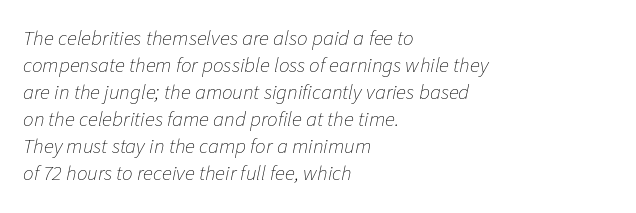
{"italic": "yes", "lean": "right", "slant_degrees": 11, "bold": "no", "underline": "no", "align": "left", "line_spacing": "normal", "line_spacing_ratio": 1.29, "letter_spacing": "normal", "letter_spacing_em": 0.0, "glyph_px": 21}
